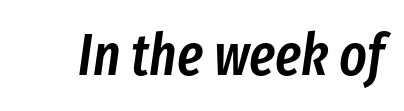
The image shows 58 px semibold, condensed type, italic (leaning right); set normal letter spacing, not underlined; low stroke contrast and a medium x-height.
